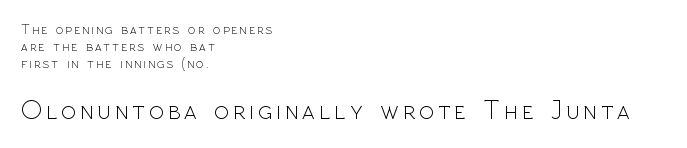
Left-aligned paragraph, ragged on the right. The letters in the lower block stand taller than those in the block above. Underlining? Definitely not there. The typesetting does not lean heavy: it is not bold.
